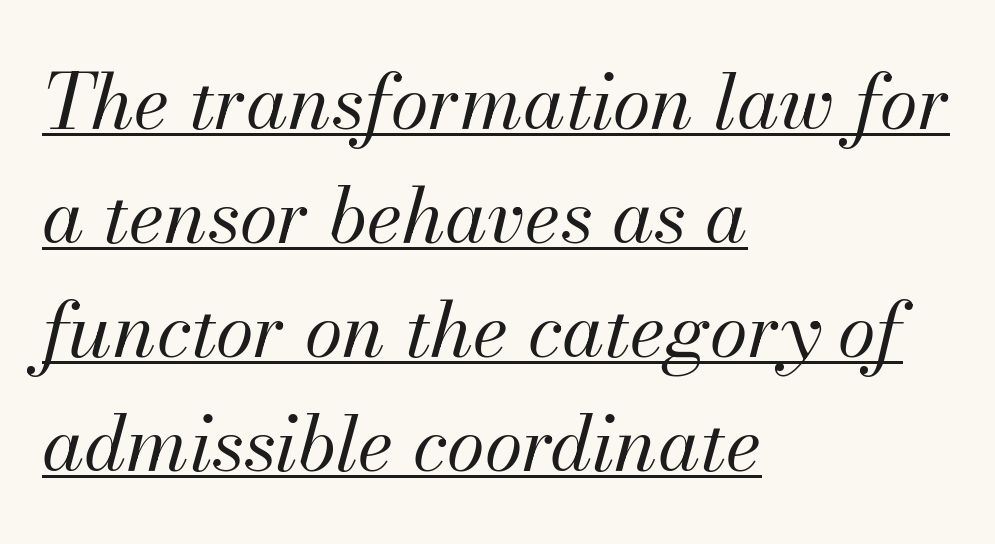
The image shows 77 px regular-weight type, italic (leaning right); set left-aligned, normal line spacing (1.48x), normal letter spacing, underlined; medium stroke contrast and a small x-height.
